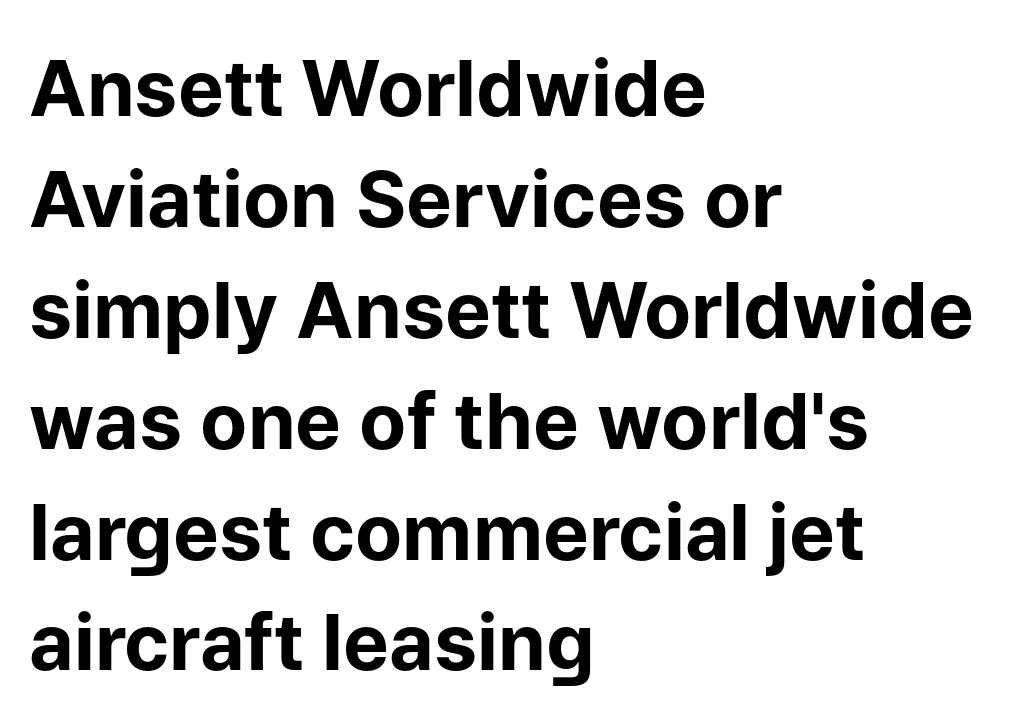
The image shows 77 px bold sans-serif type, upright; set left-aligned, normal line spacing (1.44x), normal letter spacing, not underlined; low stroke contrast and a medium x-height.
